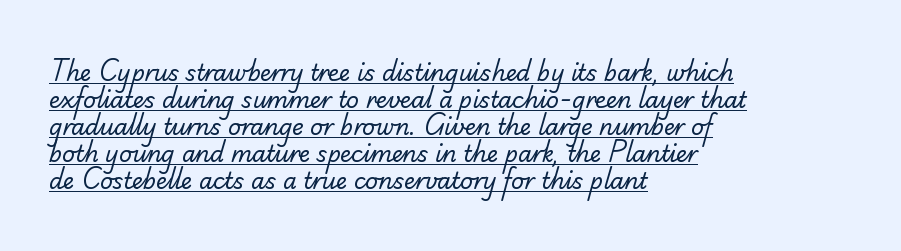
{"bold": "no", "underline": "yes", "align": "left", "line_spacing_ratio": 1.23, "letter_spacing": "normal", "letter_spacing_em": 0.0, "glyph_px": 22}
